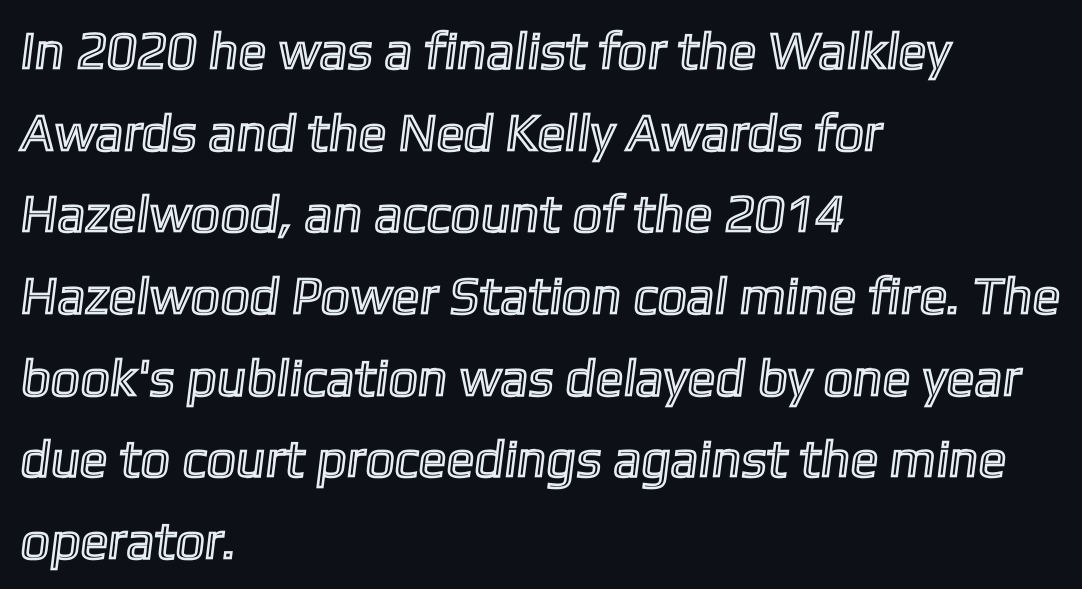
Q: Is the text underlined? A: No.
Q: How is the paragraph aligned? A: Left-aligned.
Q: Is the spacing between letters normal or unusually wide? A: Normal.
Q: Is the spacing between lines tight, normal or loose? A: Normal.
Q: Width (condensed, normal, or wide)? A: Normal.
Q: x-height? A: Medium.
Q: Monospaced? A: No.
